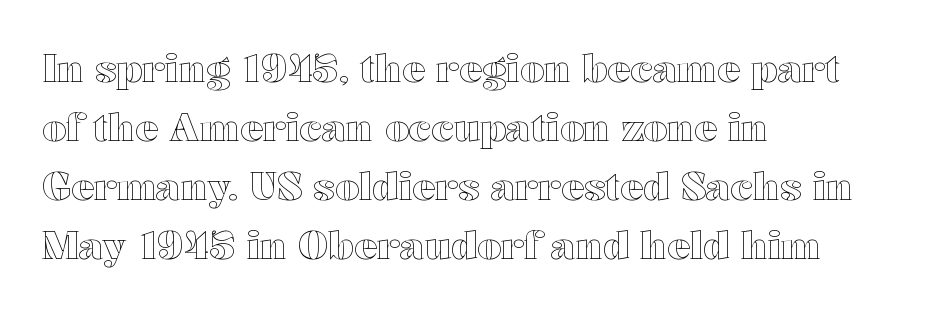
The image shows 38 px wide type, upright; set left-aligned, normal line spacing (1.55x), normal letter spacing, not underlined; a medium x-height.
